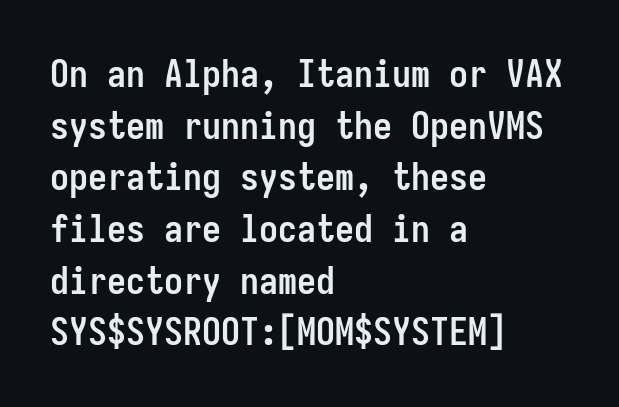
{"serif": "no", "italic": "no", "bold": "yes", "weight": "semibold", "width": "condensed", "stroke_contrast": "low", "x_height": "medium", "monospaced": "yes", "underline": "no", "align": "left", "line_spacing": "normal", "line_spacing_ratio": 1.36, "letter_spacing": "normal", "letter_spacing_em": 0.0, "glyph_px": 38}
